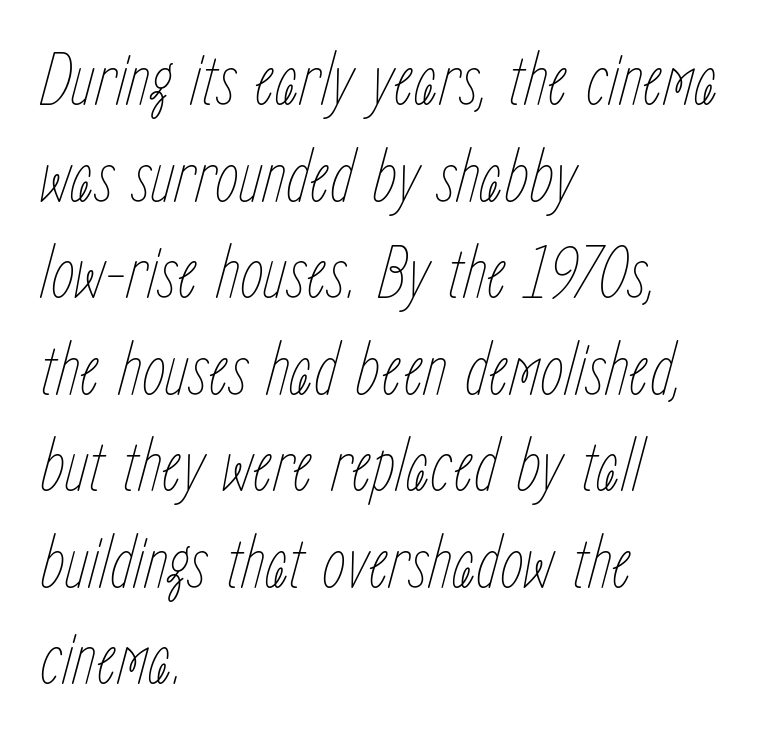
Q: Is the text bold? A: No.
Q: Is the text italic (slanted)? A: Yes, it leans right by about 15 degrees.
Q: Is the text underlined? A: No.
Q: How is the paragraph aligned? A: Left-aligned.
Q: Is the spacing between letters normal or unusually wide? A: Normal.
Q: Is the spacing between lines tight, normal or loose? A: Normal.
Q: Width (condensed, normal, or wide)? A: Condensed.
Q: Stroke contrast? A: Low.
Q: x-height? A: Medium.
Q: Monospaced? A: No.
